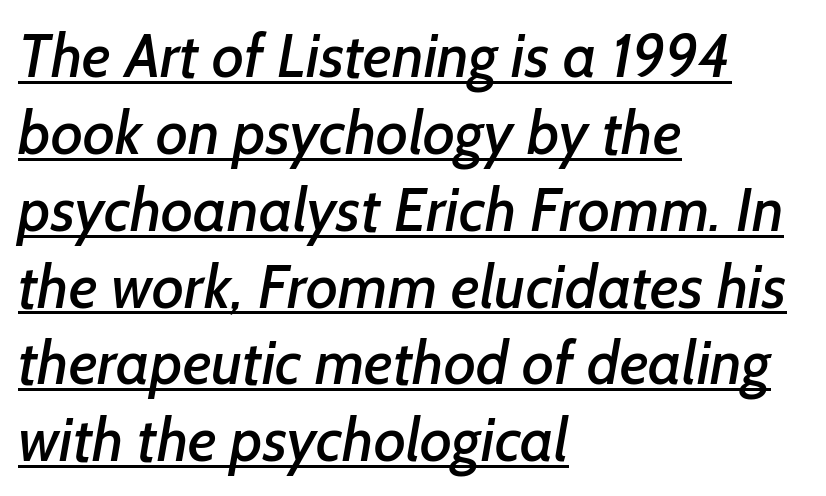
{"serif": "no", "width": "normal", "stroke_contrast": "low", "x_height": "medium", "monospaced": "no", "underline": "yes", "align": "left", "line_spacing": "normal", "line_spacing_ratio": 1.26, "letter_spacing": "normal", "letter_spacing_em": 0.0, "glyph_px": 61}
